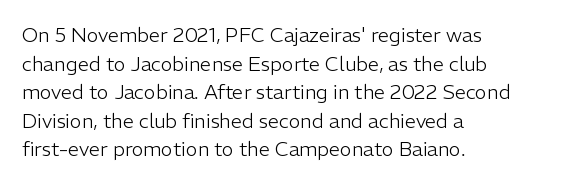
{"italic": "no", "bold": "no", "underline": "no", "align": "left", "line_spacing": "normal", "line_spacing_ratio": 1.43, "letter_spacing": "normal", "letter_spacing_em": 0.0, "glyph_px": 20}
